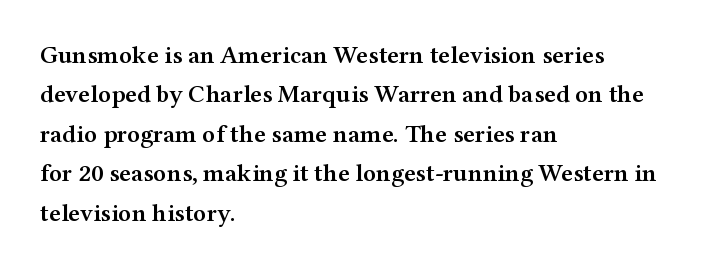
Q: Is the text bold? A: Semi-bold.
Q: Is the text italic (slanted)? A: No, it is upright.
Q: Is the text underlined? A: No.
Q: How is the paragraph aligned? A: Left-aligned.
Q: Is the spacing between letters normal or unusually wide? A: Normal.
Q: Is the spacing between lines tight, normal or loose? A: Normal.
